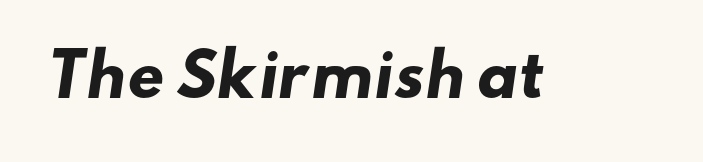
Spacing verdict: proportional, widths tailored to each character. The rendering keeps characters at their native spacing. What weight is shown? A full bold with thick strokes. In terms of letterform style, serifs are entirely absent. The strip under each line holds only bare page.
